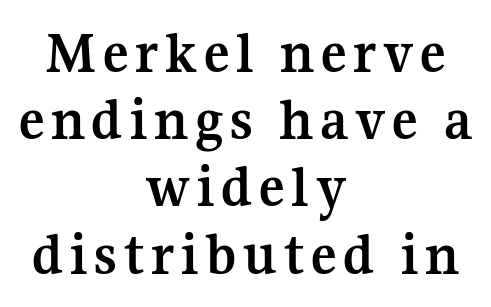
The image shows 60 px semibold serif type, upright; set centered, tight line spacing (1.12x), not underlined; medium stroke contrast and a medium x-height.
